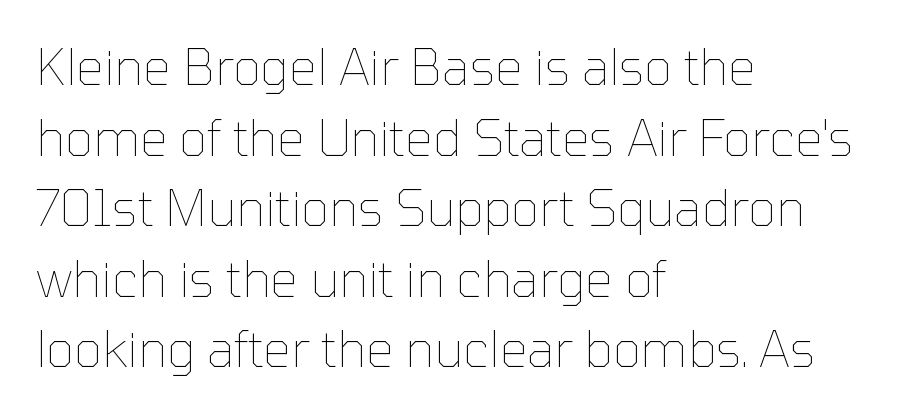
{"italic": "no", "bold": "no", "weight": "thin", "width": "normal", "stroke_contrast": "low", "x_height": "medium", "monospaced": "no", "underline": "no", "align": "left", "line_spacing": "normal", "line_spacing_ratio": 1.44, "letter_spacing": "normal", "letter_spacing_em": 0.0, "glyph_px": 49}
